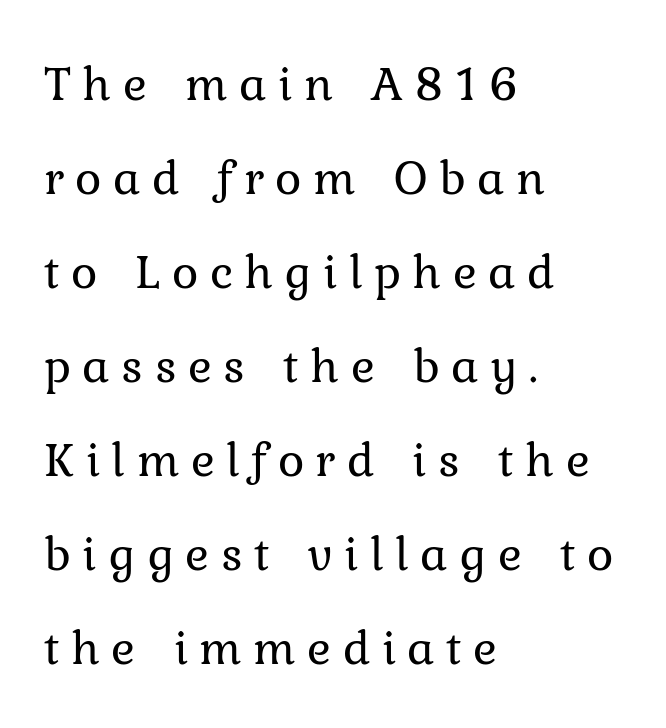
Alignment: flush left. Check the space under the baseline: it is left empty. There is plenty of visible air inserted between adjacent glyphs. Notice how the stems are strictly vertical — no italics here. The strokes carry an ordinary text weight at most. Think of a printed novel: that variable character pitch is what you see here.
